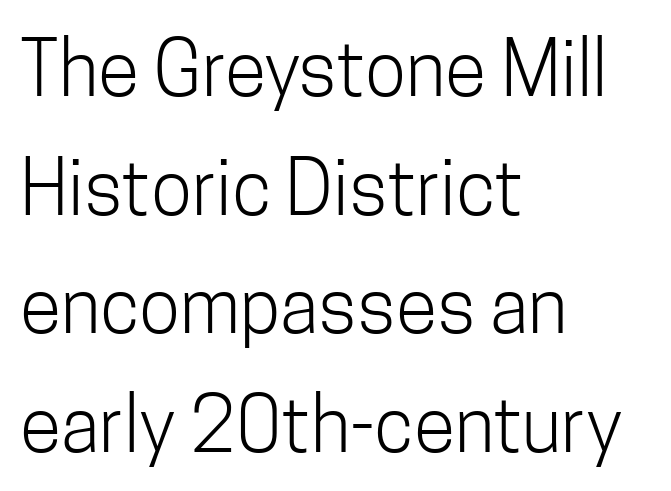
The image shows 76 px light, condensed sans-serif type, upright; set left-aligned, normal line spacing (1.56x), normal letter spacing, not underlined; low stroke contrast and a medium x-height.
